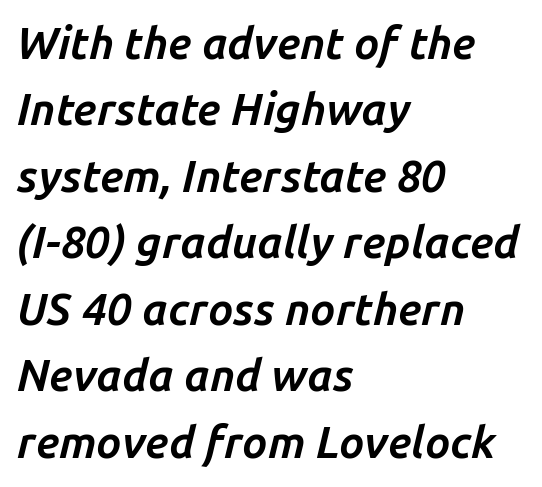
The image shows 44 px bold type, italic (leaning right); set left-aligned, normal line spacing (1.51x), normal letter spacing, not underlined; low stroke contrast and a medium x-height.
